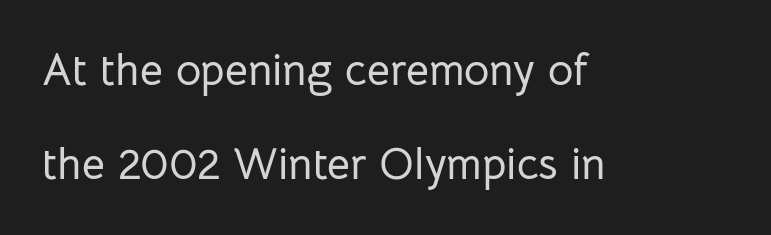
Q: Is the text italic (slanted)? A: No, it is upright.
Q: Is the typeface a serif or a sans-serif typeface? A: Sans-serif.
Q: Is the text underlined? A: No.
Q: How is the paragraph aligned? A: Left-aligned.
Q: Is the spacing between letters normal or unusually wide? A: Normal.
Q: Is the spacing between lines tight, normal or loose? A: Loose.
Q: Width (condensed, normal, or wide)? A: Normal.
Q: Stroke contrast? A: Low.
Q: x-height? A: Medium.
Q: Monospaced? A: No.
